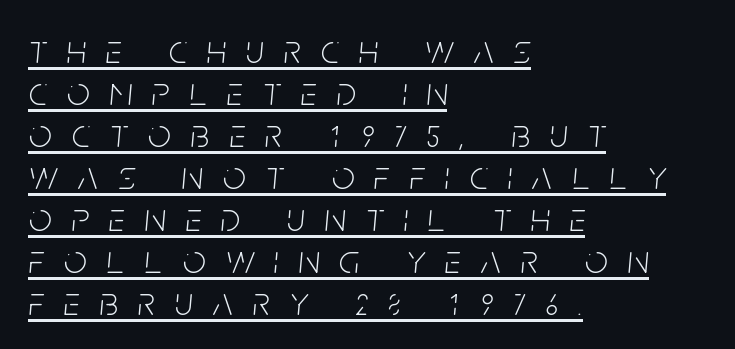
The image shows 40 px light, condensed type, italic (leaning right); set left-aligned, tight line spacing (1.05x), unusually wide letter spacing (+0.5 em), underlined; low stroke contrast and a large x-height.
